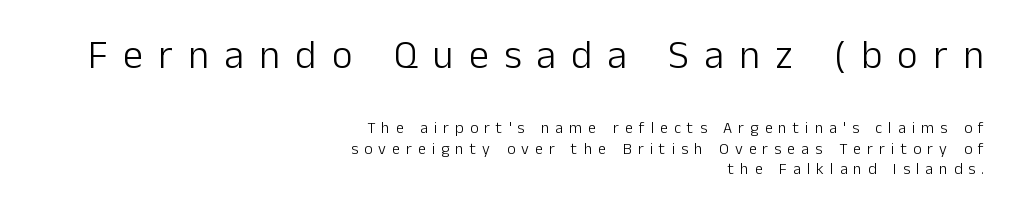
Posture: vertical. This is sans-serif lettering, the kind often seen on screens and signage. Character widths vary here, with narrow letters taking less room than wide ones. The rendering inserts visible extra space after every character. Which of the two is more prominent by size? The first, at the top.
